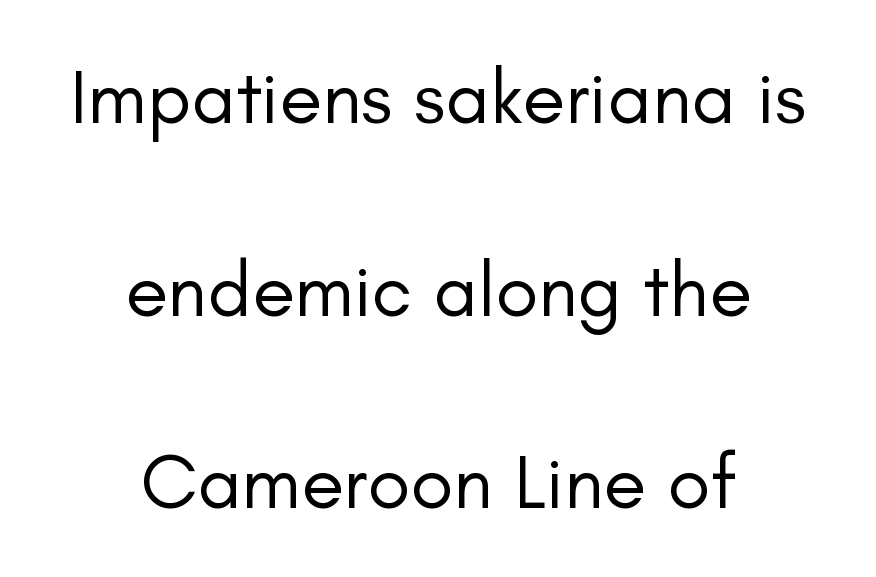
Q: Is the text bold? A: No.
Q: Is the text italic (slanted)? A: No, it is upright.
Q: Is the typeface a serif or a sans-serif typeface? A: Sans-serif.
Q: Is the text underlined? A: No.
Q: How is the paragraph aligned? A: Centered.
Q: Is the spacing between letters normal or unusually wide? A: Normal.
Q: Is the spacing between lines tight, normal or loose? A: Loose.
Q: Width (condensed, normal, or wide)? A: Normal.
Q: Stroke contrast? A: Low.
Q: x-height? A: Small.
Q: Monospaced? A: No.
